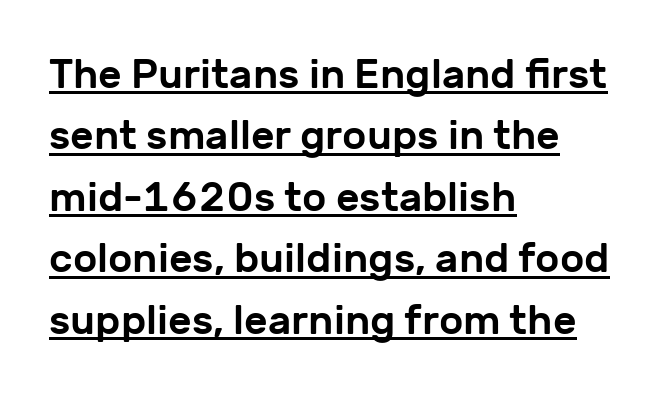
{"serif": "no", "italic": "no", "width": "normal", "stroke_contrast": "low", "x_height": "medium", "monospaced": "no", "underline": "yes", "align": "left", "line_spacing": "normal", "line_spacing_ratio": 1.5, "letter_spacing": "normal", "letter_spacing_em": 0.0, "glyph_px": 41}
